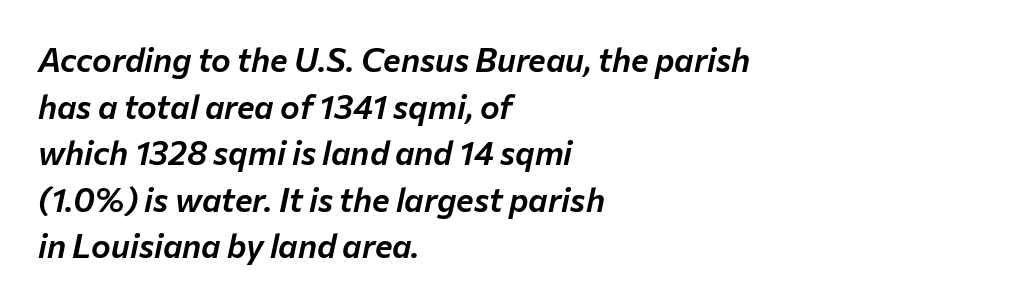
Observe the ordinary spacing: letters are neighbours, not strangers. The rendering anchors every line to the left-hand side. Check the space under the baseline: it is left empty. The passage shown is typed in a proportional face where columns would drift. The typography opts for an oblique posture over an upright one. A normal amount of white space separates one row of letters from the next.
